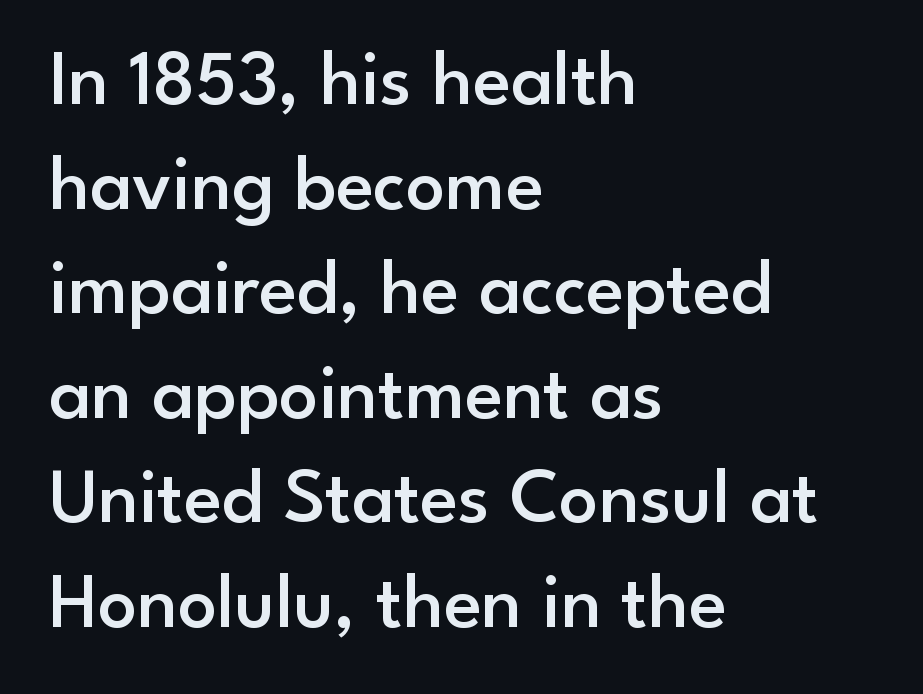
The compositor pushed each line to the left boundary. This is roman type, the default non-slanted kind. Nothing sits at the stroke ends, so this counts as sans-serif. You could call the tracking neutral — neither tight nor loose.
